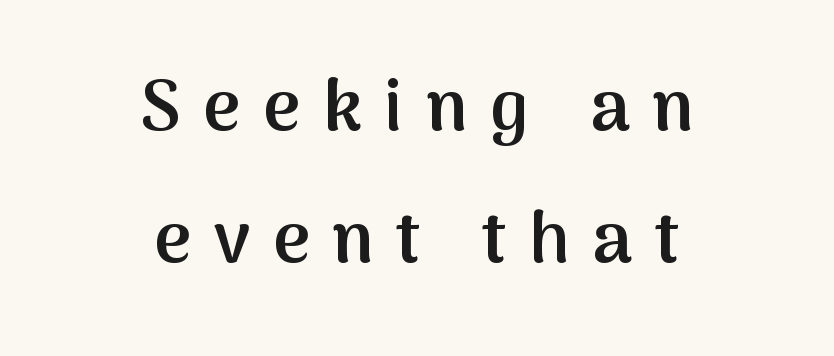
The image shows 71 px semibold sans-serif type, upright; set centered, line spacing 1.86x, unusually wide letter spacing (+0.32 em), not underlined; medium stroke contrast and a medium x-height.
